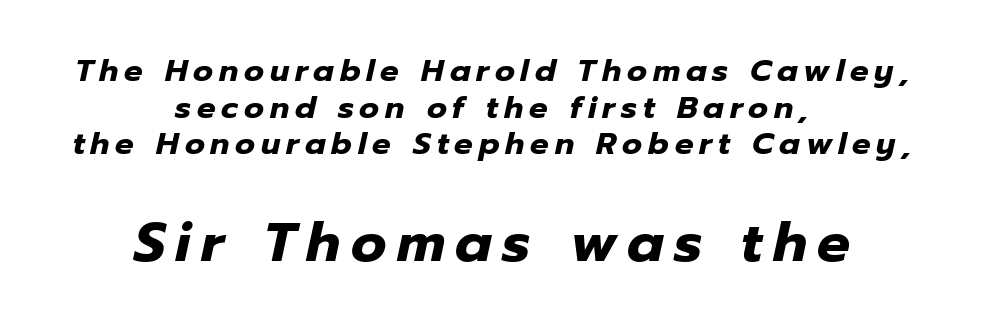
Q: Is the text bold? A: Yes.
Q: Is the text italic (slanted)? A: Yes, it leans right by about 12 degrees.
Q: Is the text underlined? A: No.
Q: How is the paragraph aligned? A: Centered.
Q: Which block of text is set in a larger size, the first (top) or the second (bottom)? A: The second (bottom) one.
Q: Width (condensed, normal, or wide)? A: Normal.
Q: Stroke contrast? A: Low.
Q: x-height? A: Medium.
Q: Monospaced? A: No.
